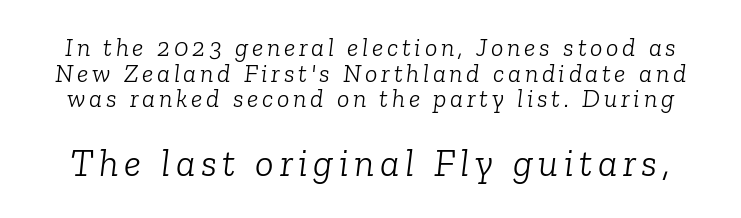
Q: Is the text bold? A: No.
Q: Is the text italic (slanted)? A: Yes, it leans right by about 6 degrees.
Q: Is the typeface a serif or a sans-serif typeface? A: Serif.
Q: Is the text underlined? A: No.
Q: Is the spacing between lines tight, normal or loose? A: Tight.
Q: Which block of text is set in a larger size, the first (top) or the second (bottom)? A: The second (bottom) one.
Q: Width (condensed, normal, or wide)? A: Normal.
Q: Stroke contrast? A: Low.
Q: x-height? A: Medium.
Q: Monospaced? A: No.
